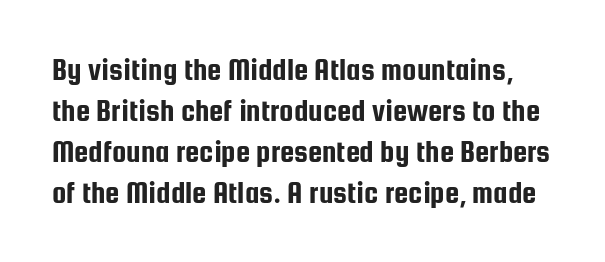
{"serif": "no", "italic": "no", "width": "condensed", "stroke_contrast": "low", "x_height": "medium", "monospaced": "no", "underline": "no", "line_spacing": "normal", "line_spacing_ratio": 1.28, "letter_spacing": "normal", "letter_spacing_em": 0.0, "glyph_px": 32}
